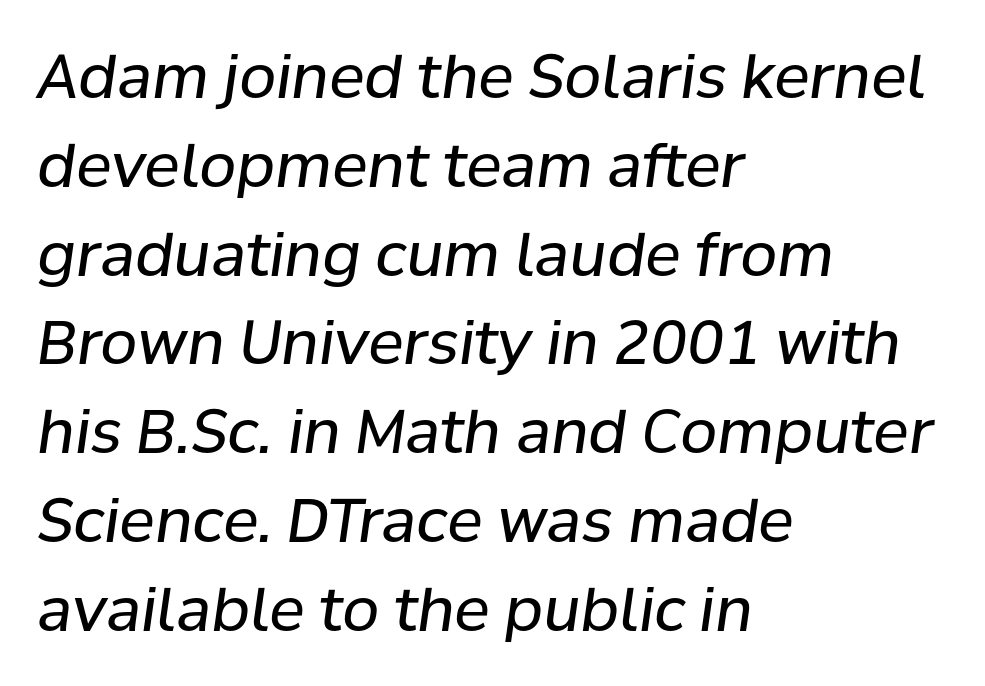
{"italic": "yes", "lean": "right", "slant_degrees": 8, "bold": "no", "weight": "regular", "width": "normal", "stroke_contrast": "low", "x_height": "medium", "monospaced": "no", "underline": "no", "align": "left", "line_spacing": "normal", "line_spacing_ratio": 1.48, "letter_spacing": "normal", "letter_spacing_em": 0.0, "glyph_px": 60}
